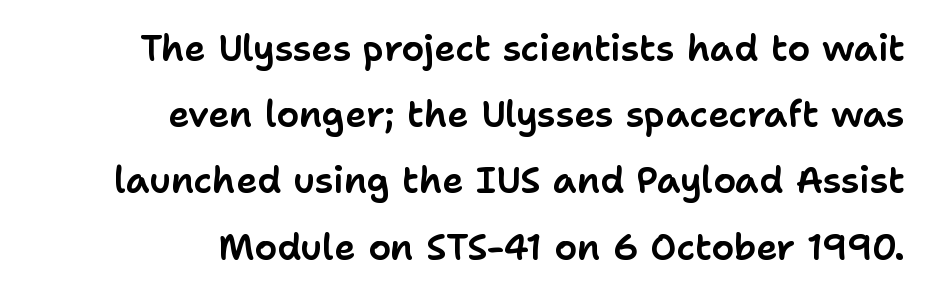
{"serif": "no", "italic": "no", "width": "normal", "stroke_contrast": "low", "x_height": "medium", "monospaced": "no", "underline": "no", "align": "right", "line_spacing_ratio": 1.84, "letter_spacing": "normal", "letter_spacing_em": 0.0, "glyph_px": 36}
